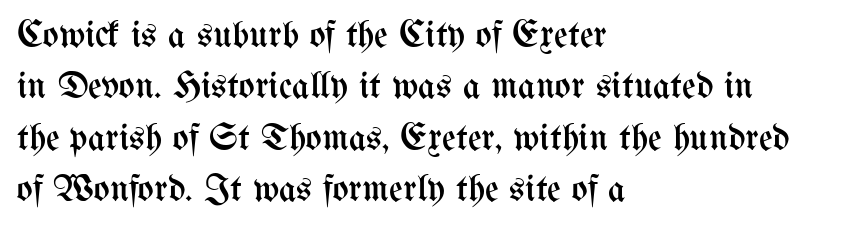
{"italic": "no", "bold": "no", "weight": "regular", "width": "condensed", "stroke_contrast": "medium", "x_height": "medium", "monospaced": "no", "underline": "no", "align": "left", "line_spacing": "normal", "line_spacing_ratio": 1.35, "letter_spacing": "normal", "letter_spacing_em": 0.0, "glyph_px": 38}
